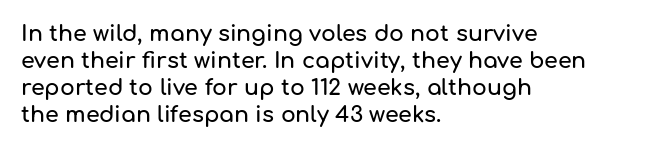
{"italic": "no", "underline": "no", "align": "left", "line_spacing_ratio": 1.22, "letter_spacing": "normal", "letter_spacing_em": 0.0, "glyph_px": 22}
